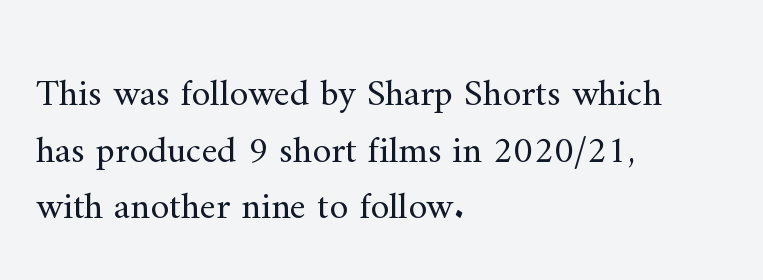
{"serif": "yes", "italic": "no", "bold": "no", "weight": "regular", "width": "normal", "stroke_contrast": "medium", "x_height": "small", "monospaced": "no", "underline": "no", "align": "left", "line_spacing": "normal", "line_spacing_ratio": 1.49, "letter_spacing": "normal", "letter_spacing_em": 0.0, "glyph_px": 38}
